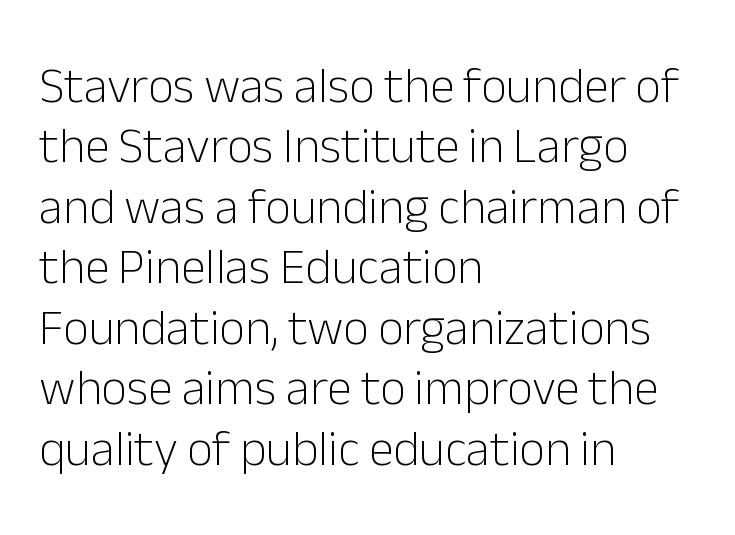
Q: Is the text bold? A: No.
Q: Is the text italic (slanted)? A: No, it is upright.
Q: Is the typeface a serif or a sans-serif typeface? A: Sans-serif.
Q: Is the text underlined? A: No.
Q: How is the paragraph aligned? A: Left-aligned.
Q: Is the spacing between letters normal or unusually wide? A: Normal.
Q: Width (condensed, normal, or wide)? A: Normal.
Q: Stroke contrast? A: Low.
Q: x-height? A: Medium.
Q: Monospaced? A: No.
